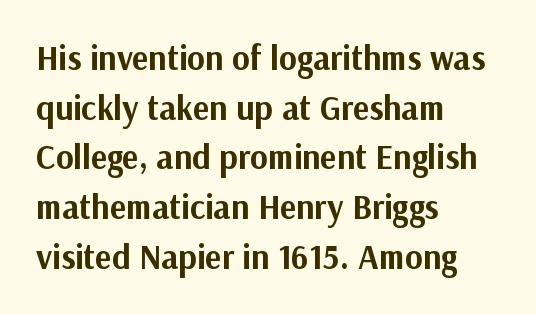
These words are printed bold, with thick strokes throughout. Plain, unruled lines of type. The lines in this sample share a left origin and differ only in where they stop. What kind of face is this? One without serifs — a sans. Compared with typical paragraphs, the rows here are spaced about the same. Tracking here is standard; glyphs follow each other at the usual distance.
